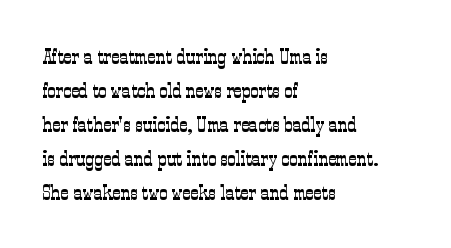
Q: Is the text bold? A: No.
Q: Is the text italic (slanted)? A: No, it is upright.
Q: Is the text underlined? A: No.
Q: How is the paragraph aligned? A: Left-aligned.
Q: Is the spacing between letters normal or unusually wide? A: Normal.
Q: Is the spacing between lines tight, normal or loose? A: Normal.
